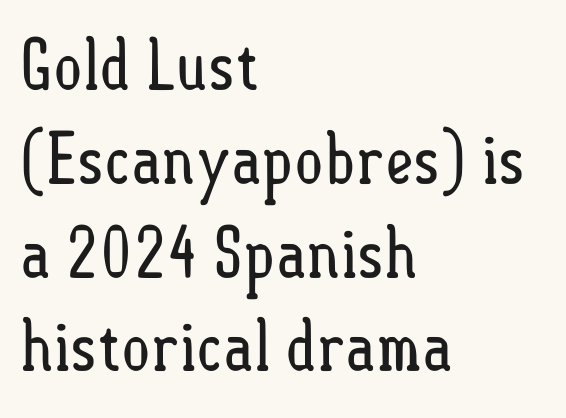
{"italic": "no", "bold": "no", "weight": "regular", "width": "condensed", "stroke_contrast": "low", "x_height": "small", "monospaced": "no", "underline": "no", "align": "left", "line_spacing": "normal", "line_spacing_ratio": 1.34, "letter_spacing": "normal", "letter_spacing_em": 0.0, "glyph_px": 70}
